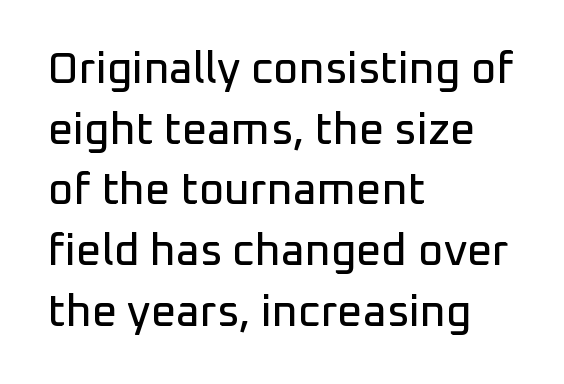
Q: Is the text italic (slanted)? A: No, it is upright.
Q: Is the typeface a serif or a sans-serif typeface? A: Sans-serif.
Q: Is the text underlined? A: No.
Q: How is the paragraph aligned? A: Left-aligned.
Q: Is the spacing between letters normal or unusually wide? A: Normal.
Q: Is the spacing between lines tight, normal or loose? A: Normal.
Q: Width (condensed, normal, or wide)? A: Normal.
Q: Stroke contrast? A: Low.
Q: x-height? A: Medium.
Q: Monospaced? A: No.
